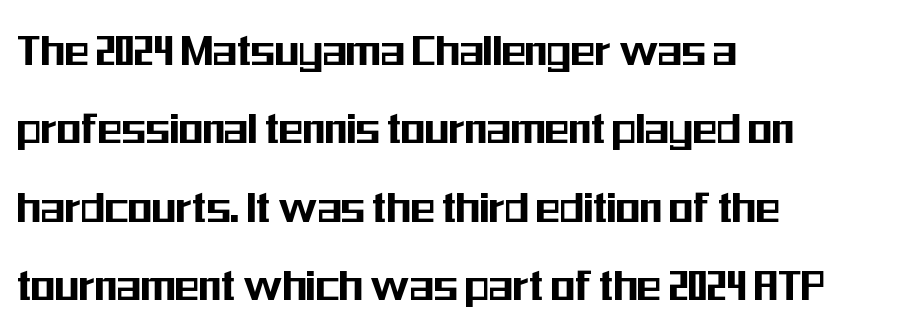
{"serif": "no", "italic": "no", "width": "condensed", "stroke_contrast": "medium", "x_height": "medium", "monospaced": "no", "underline": "no", "align": "left", "line_spacing": "normal", "line_spacing_ratio": 1.57, "letter_spacing": "normal", "letter_spacing_em": 0.0, "glyph_px": 50}
